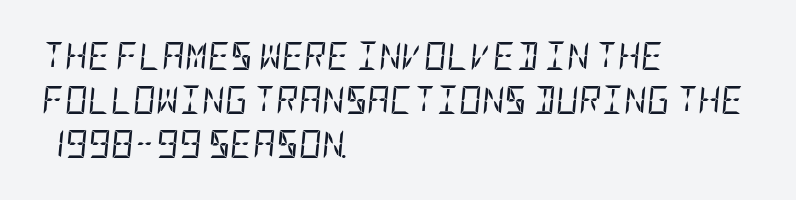
Q: Is the text bold? A: No.
Q: Is the text italic (slanted)? A: Yes, it leans right by about 5 degrees.
Q: Is the text underlined? A: No.
Q: How is the paragraph aligned? A: Left-aligned.
Q: Is the spacing between letters normal or unusually wide? A: Normal.
Q: Is the spacing between lines tight, normal or loose? A: Normal.
Q: Width (condensed, normal, or wide)? A: Condensed.
Q: Stroke contrast? A: Low.
Q: x-height? A: Large.
